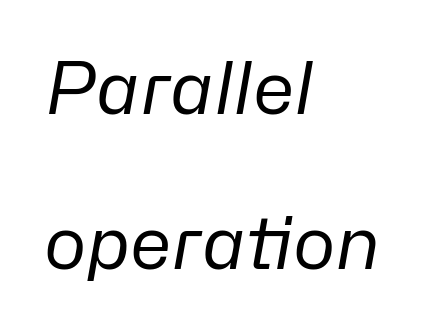
The gaps between neighbouring characters are ordinary and unremarkable. Notice how the passage keeps a crisp vertical edge on the left only. Beneath every word, the page is bare. Each stroke keeps to a modest, everyday thickness or less. Students, observe: this is what heavily led, spacious text looks like. Slant detected: the letters are inclined.
